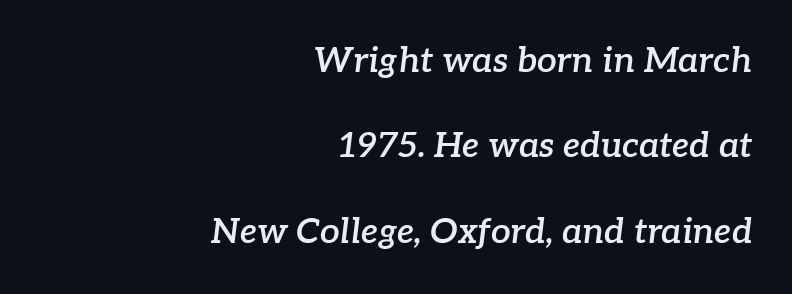
The image shows 35 px semibold serif type, italic (leaning right); set right-aligned, loose line spacing (2.44x), normal letter spacing, not underlined; low stroke contrast and a medium x-height.
